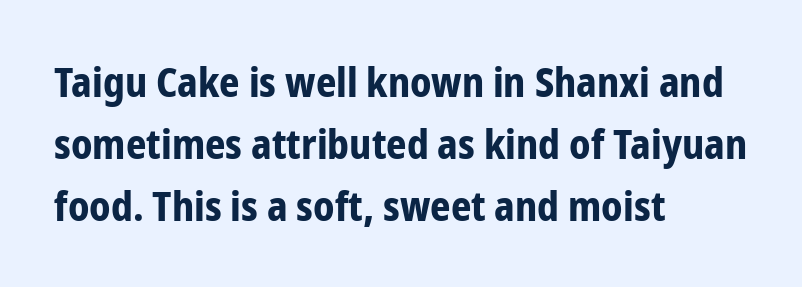
Q: Is the text bold? A: Yes.
Q: Is the text italic (slanted)? A: No, it is upright.
Q: Is the typeface a serif or a sans-serif typeface? A: Sans-serif.
Q: Is the text underlined? A: No.
Q: How is the paragraph aligned? A: Left-aligned.
Q: Is the spacing between letters normal or unusually wide? A: Normal.
Q: Is the spacing between lines tight, normal or loose? A: Normal.
Q: Width (condensed, normal, or wide)? A: Condensed.
Q: Stroke contrast? A: Low.
Q: x-height? A: Medium.
Q: Monospaced? A: No.
